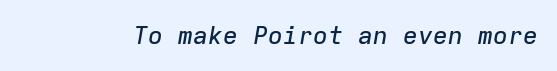
{"italic": "yes", "lean": "right", "slant_degrees": 9, "underline": "no", "letter_spacing": "normal", "letter_spacing_em": 0.0, "glyph_px": 25}
